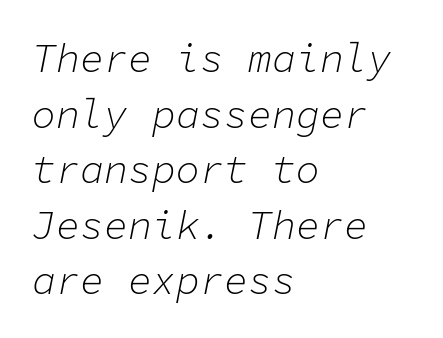
Caption: standard tracking, unaltered. Looks like terminal output: every glyph gets an equal slot. Each new line begins a customary step beneath the previous one. Quick note: italic. Is the block centered? No — it sits flush against the left margin.
